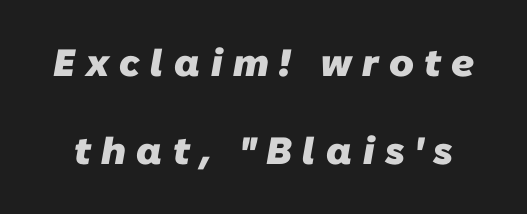
You could fit nearly another row in the gap between these rows. Font category for this specimen: sans-serif. What weight is shown? A full bold with thick strokes. A typesetter would call this heavily tracked-out type. Each row of text sits above clean, open space.
